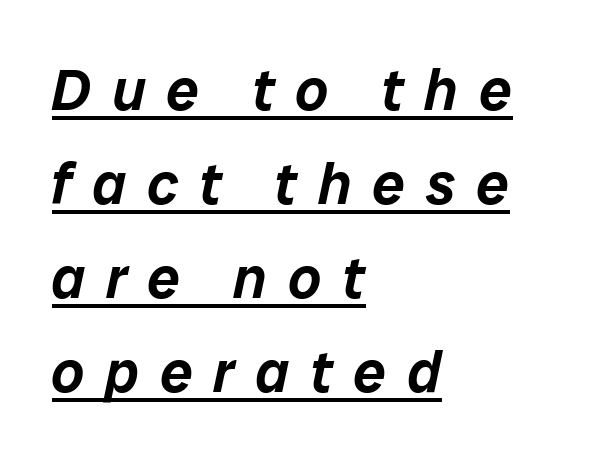
The image shows 58 px text type, italic (leaning right); set left-aligned, normal line spacing (1.62x), unusually wide letter spacing (+0.36 em), underlined; low stroke contrast and a medium x-height.
